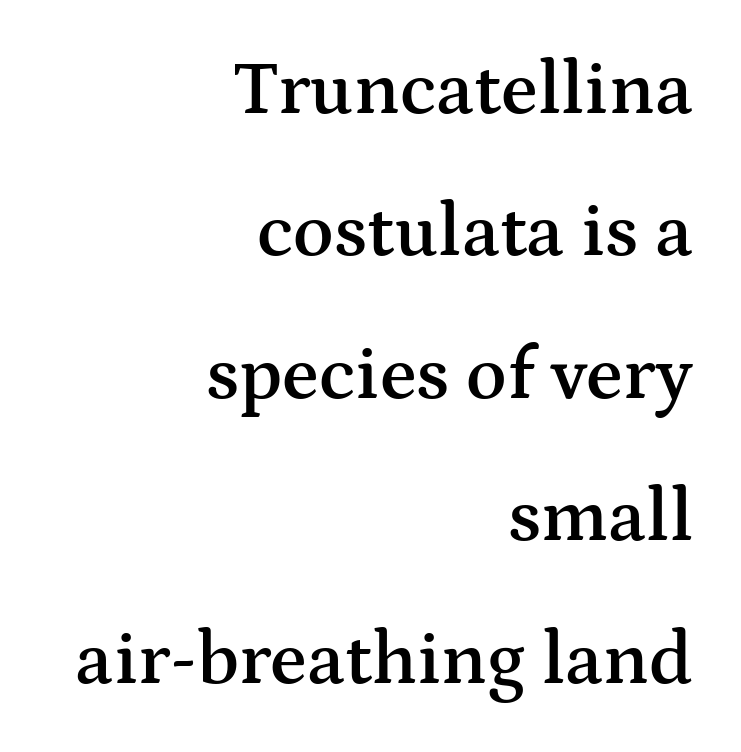
The rendering keeps characters at their native spacing. Note the varied advance widths — an 'i' is clearly narrower than an 'm'. The typesetting leans somewhat heavy: a semibold. The paragraph has a hard right edge and a soft left edge. Vertically, the passage feels expansive, rows floating well apart. The string is rendered with underlining switched off.
